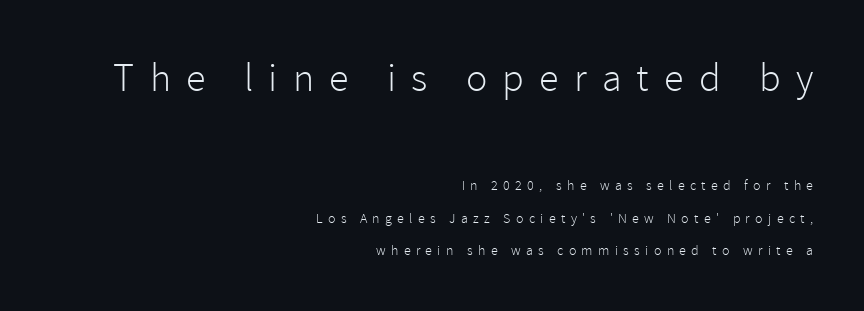
{"serif": "no", "italic": "no", "bold": "no", "weight": "light", "width": "normal", "x_height": "medium", "monospaced": "no", "underline": "no", "align": "right", "line_spacing": "loose", "line_spacing_ratio": 2.33, "letter_spacing": "wide", "letter_spacing_em": 0.38, "larger_block": "first", "size_ratio": 2.86, "glyph_px": 40}
